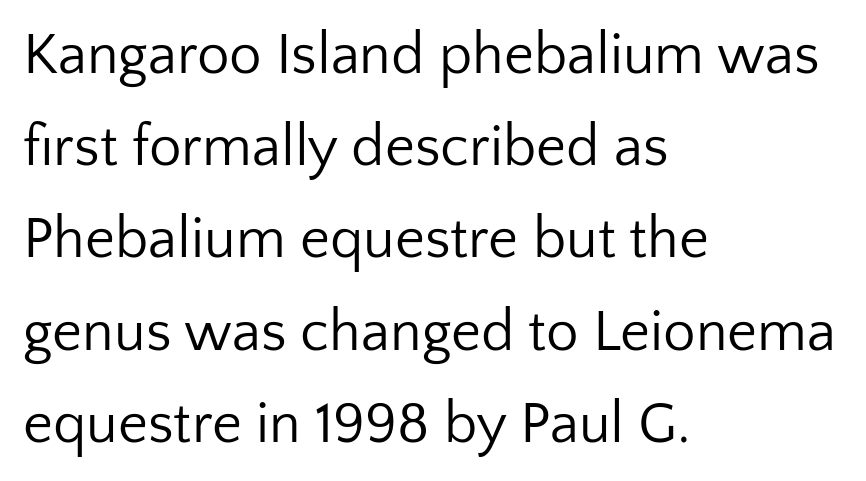
Does the copy run flush right? No — it runs flush left. The letters stand straight up with perfectly vertical stems. Do the characters align in a grid? No, the font is proportional. Bold? No — there's no thickening of the strokes. The face used here is a sans, in the tradition of grotesques and geometrics. No extra tracking has been applied to these lines.
